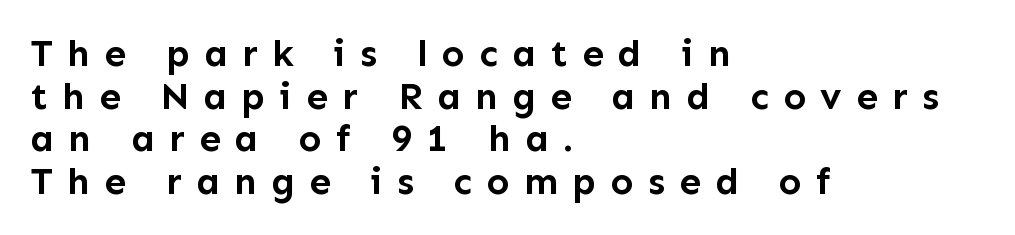
A student would call this left alignment; a typographer would say flush left, rag right. Compared with typical paragraphs, the rows here are closer together. Characters remain perfectly vertical along every line. Character widths vary here, with narrow letters taking less room than wide ones.
